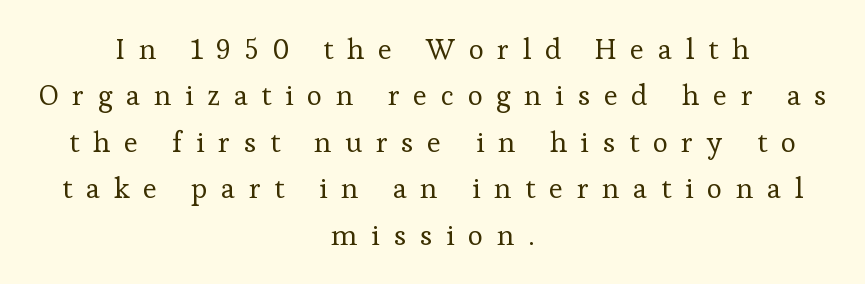
{"serif": "yes", "italic": "no", "bold": "no", "weight": "regular", "width": "normal", "stroke_contrast": "low", "x_height": "medium", "monospaced": "no", "underline": "no", "align": "center", "line_spacing": "normal", "line_spacing_ratio": 1.6, "letter_spacing": "wide", "letter_spacing_em": 0.47, "glyph_px": 29}
